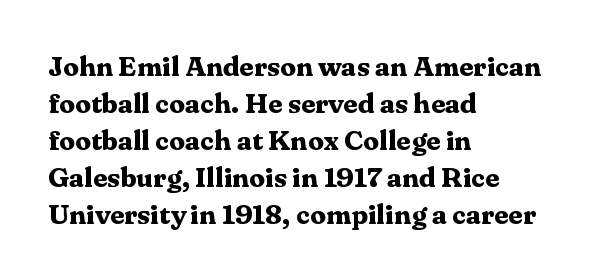
The image shows 28 px bold serif type, upright; set left-aligned, normal line spacing (1.32x), normal letter spacing, not underlined; medium stroke contrast and a medium x-height.
